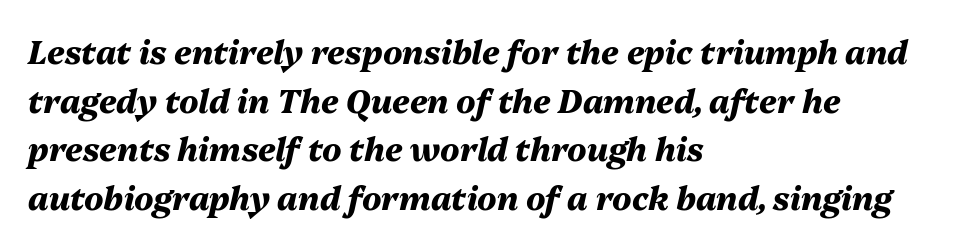
Q: Is the text bold? A: Yes.
Q: Is the text italic (slanted)? A: Yes, it leans right by about 13 degrees.
Q: Is the text underlined? A: No.
Q: How is the paragraph aligned? A: Left-aligned.
Q: Is the spacing between letters normal or unusually wide? A: Normal.
Q: Is the spacing between lines tight, normal or loose? A: Normal.
Q: Width (condensed, normal, or wide)? A: Normal.
Q: Stroke contrast? A: Medium.
Q: x-height? A: Medium.
Q: Monospaced? A: No.
